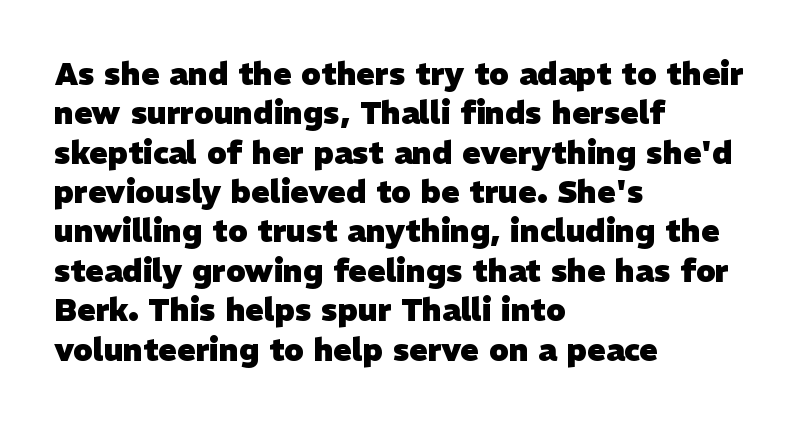
Q: Is the text bold? A: Yes.
Q: Is the typeface a serif or a sans-serif typeface? A: Sans-serif.
Q: Is the text underlined? A: No.
Q: How is the paragraph aligned? A: Left-aligned.
Q: Is the spacing between letters normal or unusually wide? A: Normal.
Q: Is the spacing between lines tight, normal or loose? A: Normal.
Q: Width (condensed, normal, or wide)? A: Normal.
Q: Stroke contrast? A: Low.
Q: x-height? A: Medium.
Q: Monospaced? A: No.
